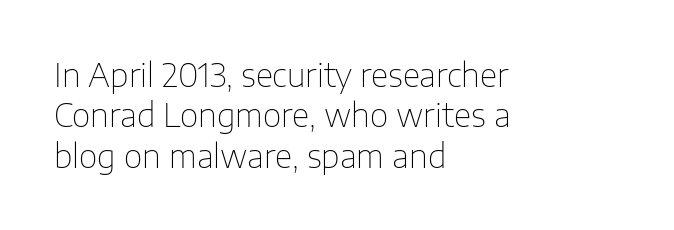
Q: Is the text bold? A: No.
Q: Is the text italic (slanted)? A: No, it is upright.
Q: Is the typeface a serif or a sans-serif typeface? A: Sans-serif.
Q: Is the text underlined? A: No.
Q: How is the paragraph aligned? A: Left-aligned.
Q: Is the spacing between letters normal or unusually wide? A: Normal.
Q: Is the spacing between lines tight, normal or loose? A: Normal.
Q: Width (condensed, normal, or wide)? A: Normal.
Q: Stroke contrast? A: Low.
Q: x-height? A: Medium.
Q: Monospaced? A: No.
